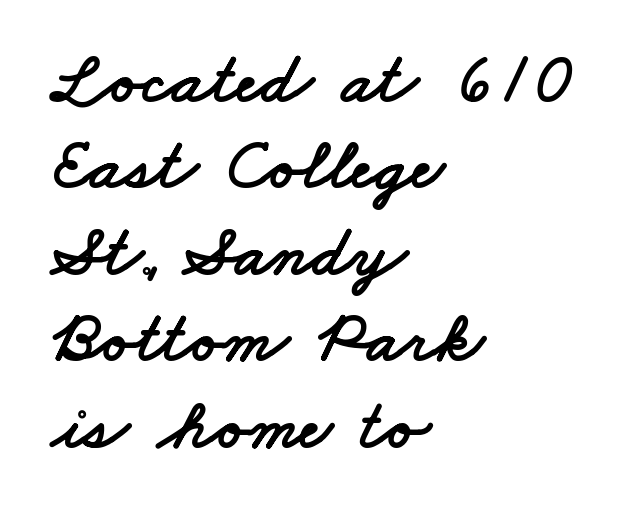
Q: Is the typeface a serif or a sans-serif typeface? A: Sans-serif.
Q: Is the text underlined? A: No.
Q: How is the paragraph aligned? A: Left-aligned.
Q: Is the spacing between letters normal or unusually wide? A: Normal.
Q: Width (condensed, normal, or wide)? A: Wide.
Q: Stroke contrast? A: Low.
Q: x-height? A: Small.
Q: Monospaced? A: No.
